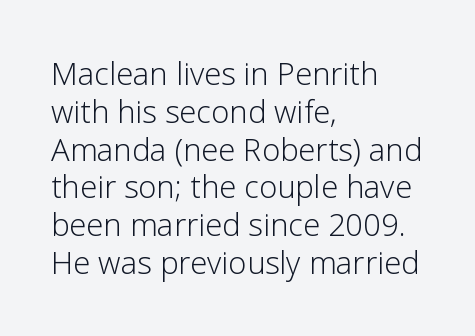
The image shows 31 px light sans-serif type, upright; set left-aligned, line spacing 1.22x, normal letter spacing, not underlined; low stroke contrast and a medium x-height.
